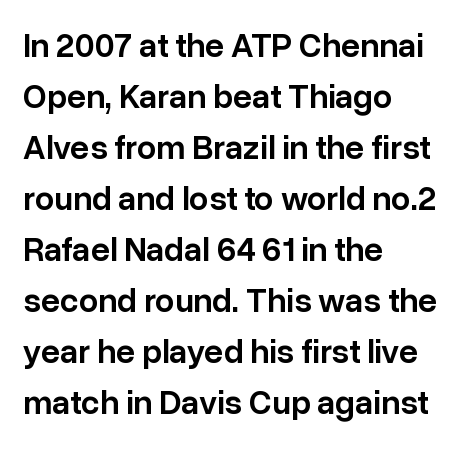
Looks like regular typesetting: each glyph gets only the width it needs. Regarding serifs, this sample does without them. Do the letters lean? They stand straight. Successive baselines arrive at the customary interval. Look at the tracking — it's just the regular setting, nothing added.
